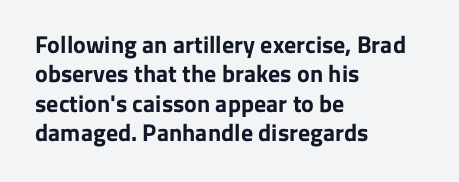
{"italic": "no", "bold": "yes", "underline": "no", "align": "left", "line_spacing_ratio": 1.22, "letter_spacing": "normal", "letter_spacing_em": 0.0, "glyph_px": 24}
